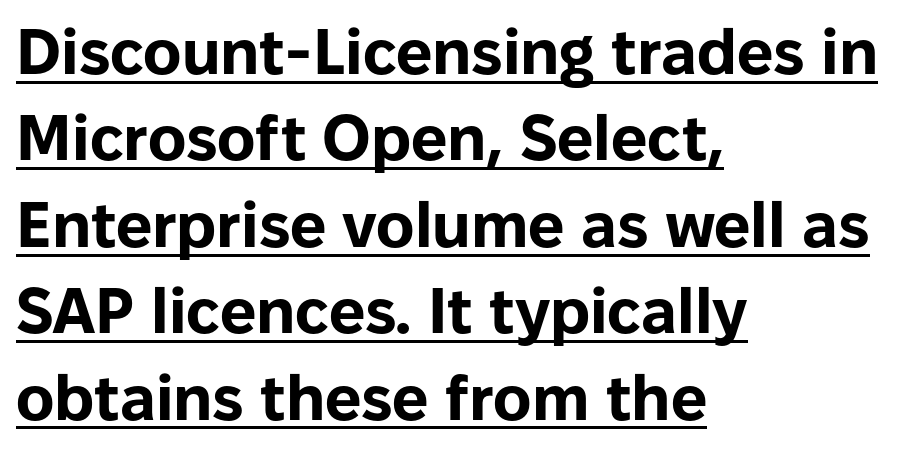
The image shows 64 px bold sans-serif type, upright; set left-aligned, normal line spacing (1.35x), normal letter spacing, underlined; low stroke contrast and a medium x-height.
